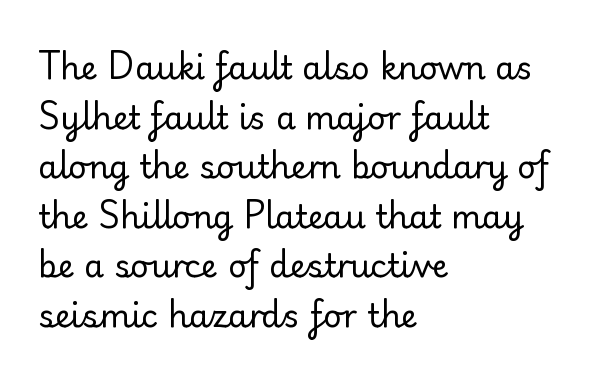
Q: Is the text bold? A: No.
Q: Is the text italic (slanted)? A: No, it is upright.
Q: Is the typeface a serif or a sans-serif typeface? A: Sans-serif.
Q: Is the text underlined? A: No.
Q: How is the paragraph aligned? A: Left-aligned.
Q: Is the spacing between letters normal or unusually wide? A: Normal.
Q: Is the spacing between lines tight, normal or loose? A: Normal.
Q: Width (condensed, normal, or wide)? A: Normal.
Q: Stroke contrast? A: Low.
Q: x-height? A: Small.
Q: Monospaced? A: No.
